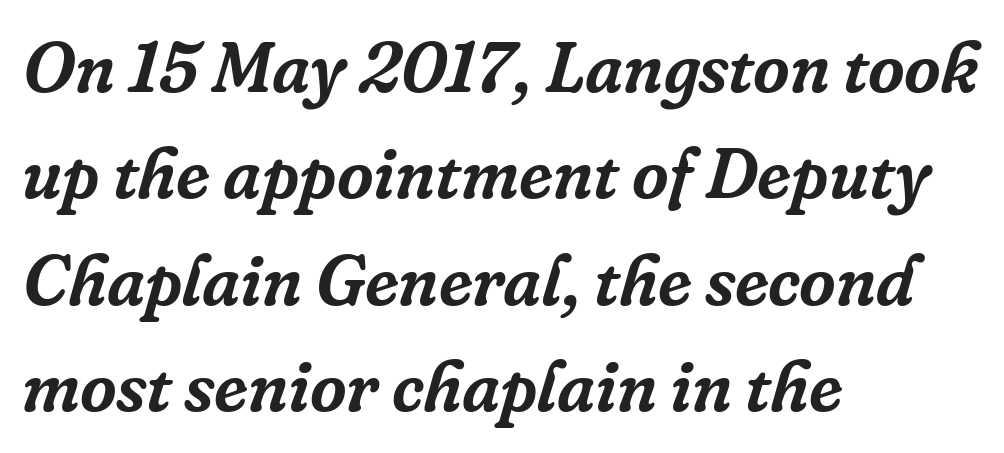
The image shows 71 px serif type, italic (leaning right); set left-aligned, normal line spacing (1.5x), normal letter spacing, not underlined; low stroke contrast and a medium x-height.
